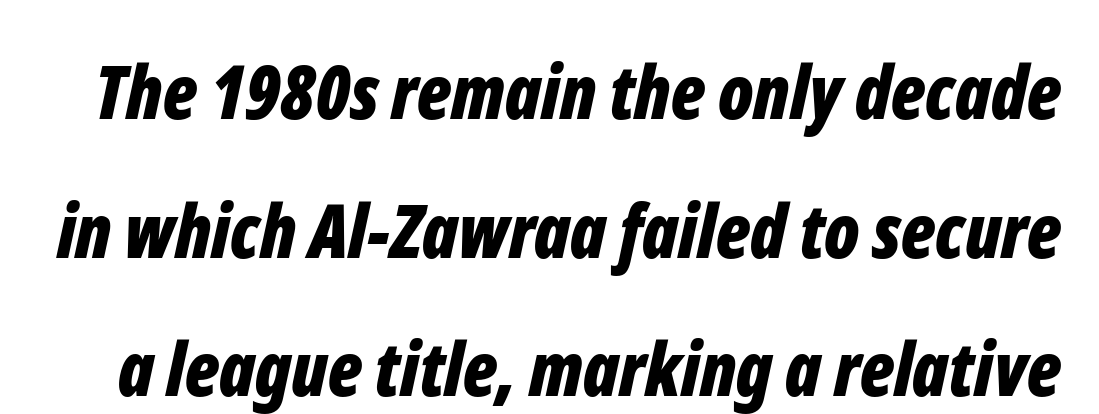
The image shows 75 px bold, condensed type, italic (leaning right); set line spacing 1.85x, normal letter spacing, not underlined; low stroke contrast and a medium x-height.
